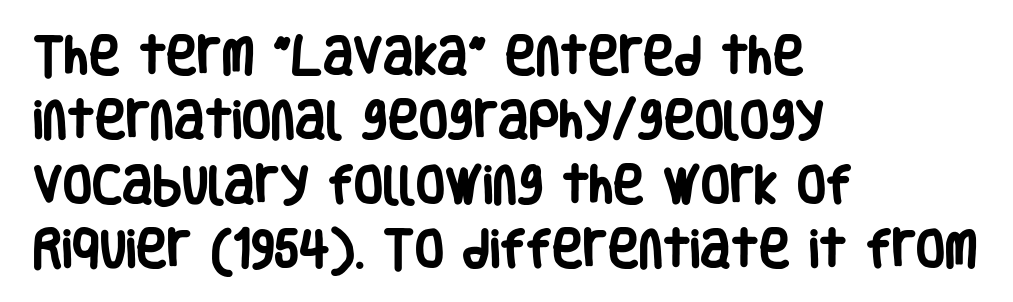
The image shows 42 px heavy, condensed sans-serif type, upright; set left-aligned, normal line spacing (1.53x), normal letter spacing, not underlined; low stroke contrast and a large x-height.
